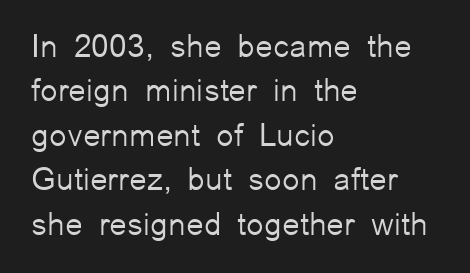
Plain, unruled lines of type. The face used here is proportionally spaced, like ordinary book or web type. Vertical stems look standard width or narrower in stroke. The leading is moderate, giving the passage an even texture.
